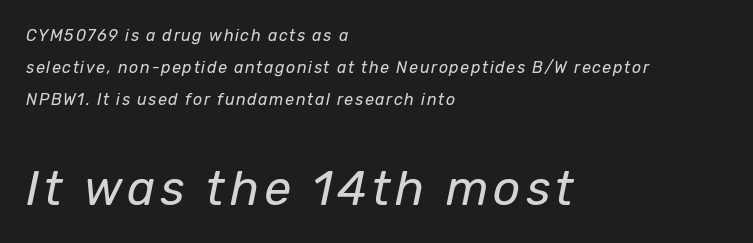
The image shows 48 px regular-weight type, italic (leaning right); set left-aligned, loose line spacing (1.99x), not underlined; the second (bottom) block is 3.0x larger; low stroke contrast and a medium x-height.
